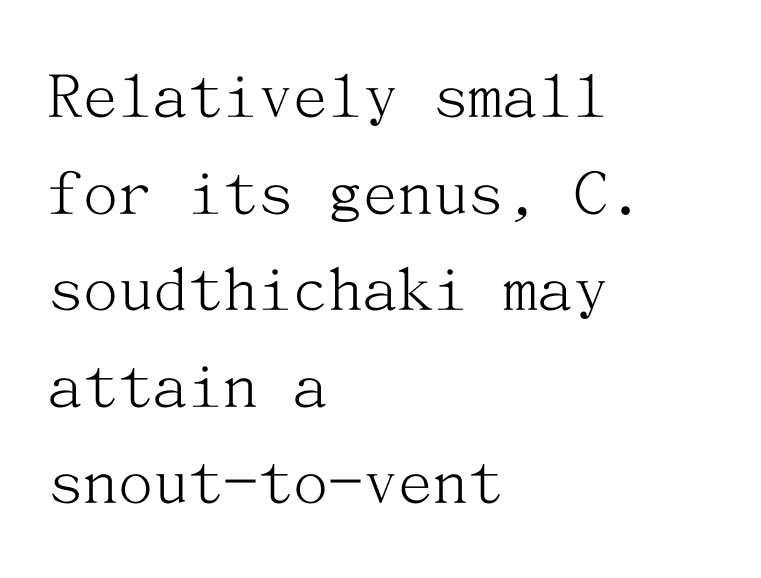
{"serif": "yes", "italic": "no", "bold": "no", "weight": "light", "width": "normal", "stroke_contrast": "medium", "x_height": "medium", "underline": "no", "align": "left", "line_spacing": "normal", "line_spacing_ratio": 1.38, "letter_spacing": "normal", "letter_spacing_em": 0.0, "glyph_px": 70}
